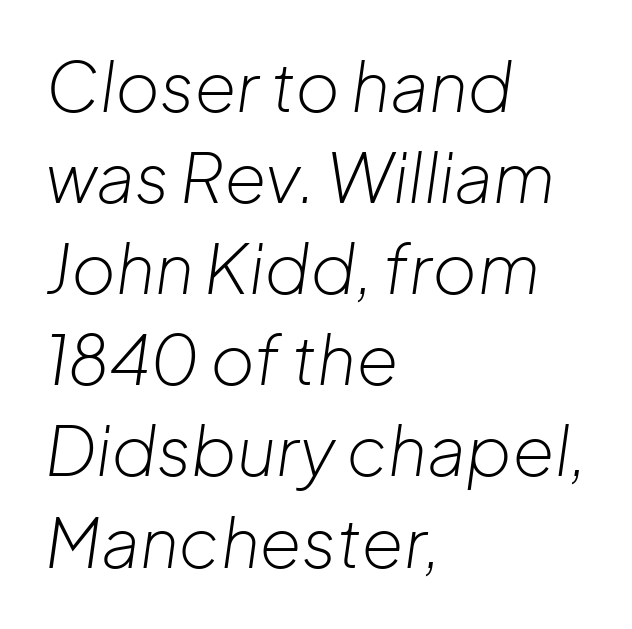
Q: Is the text bold? A: No.
Q: Is the text italic (slanted)? A: Yes, it leans right by about 8 degrees.
Q: Is the text underlined? A: No.
Q: How is the paragraph aligned? A: Left-aligned.
Q: Is the spacing between letters normal or unusually wide? A: Normal.
Q: Is the spacing between lines tight, normal or loose? A: Normal.
Q: Width (condensed, normal, or wide)? A: Normal.
Q: Stroke contrast? A: Low.
Q: x-height? A: Medium.
Q: Monospaced? A: No.
